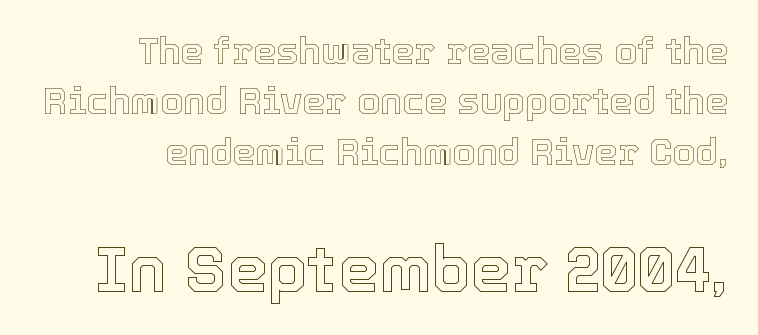
{"italic": "no", "width": "normal", "x_height": "medium", "monospaced": "no", "underline": "no", "align": "right", "line_spacing": "normal", "line_spacing_ratio": 1.36, "letter_spacing": "normal", "letter_spacing_em": 0.0, "larger_block": "second", "size_ratio": 1.76, "glyph_px": 65}
